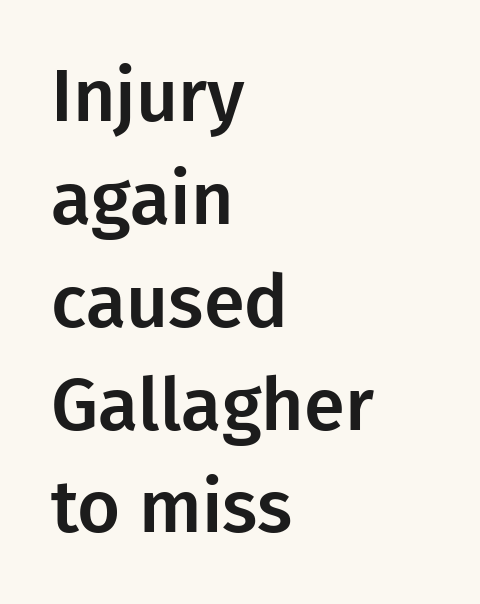
When letters stand straight like this, we call the style roman or upright. All the whitespace from short lines collects on the right. Looks like regular typesetting: each glyph gets only the width it needs. In terms of leading, this rendering sits right in the middle.
